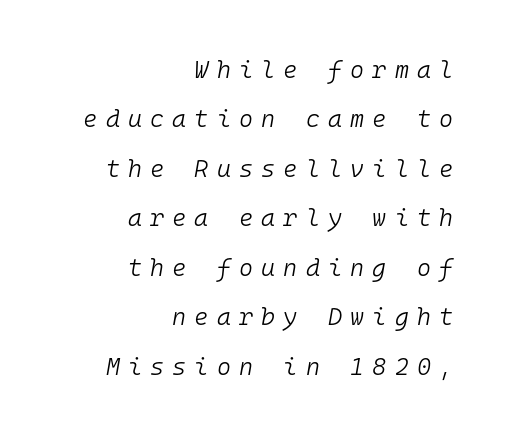
The lettering tilts uniformly, giving the passage an italic look. Underlining? Definitely not there. A quiet, ordinary-to-light weight characterises the typeface. Honestly, the letter spacing is so wide it's the main thing you notice.
